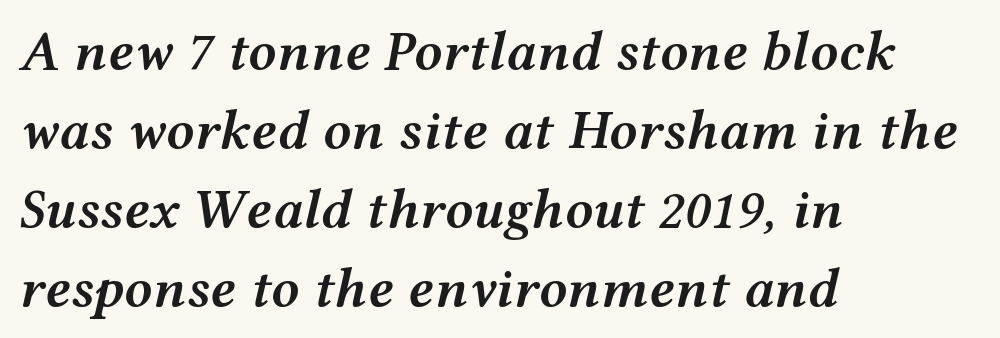
{"italic": "yes", "lean": "right", "slant_degrees": 12, "bold": "semi", "weight": "semibold", "width": "wide", "stroke_contrast": "medium", "x_height": "medium", "monospaced": "no", "underline": "no", "align": "left", "line_spacing": "normal", "line_spacing_ratio": 1.41, "letter_spacing": "normal", "letter_spacing_em": 0.0, "glyph_px": 56}
